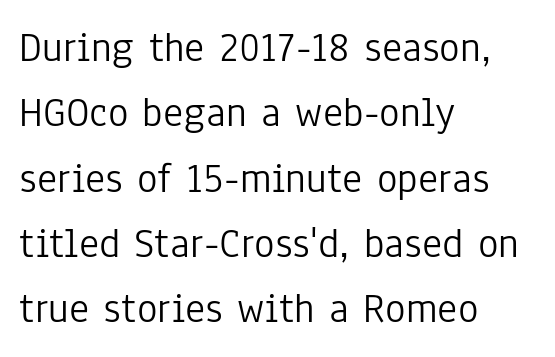
The image shows 43 px light, condensed sans-serif type, upright; set left-aligned, normal line spacing (1.52x), normal letter spacing, not underlined; low stroke contrast and a medium x-height.
